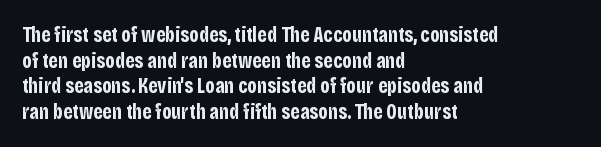
{"italic": "no", "bold": "yes", "underline": "no", "align": "left", "line_spacing_ratio": 1.22, "letter_spacing": "normal", "letter_spacing_em": 0.0, "glyph_px": 21}
